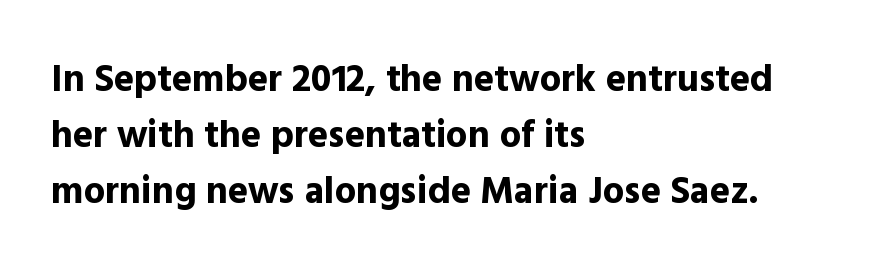
Q: Is the text bold? A: Yes.
Q: Is the text italic (slanted)? A: No, it is upright.
Q: Is the typeface a serif or a sans-serif typeface? A: Sans-serif.
Q: Is the text underlined? A: No.
Q: How is the paragraph aligned? A: Left-aligned.
Q: Is the spacing between letters normal or unusually wide? A: Normal.
Q: Is the spacing between lines tight, normal or loose? A: Normal.
Q: Width (condensed, normal, or wide)? A: Normal.
Q: x-height? A: Medium.
Q: Monospaced? A: No.
